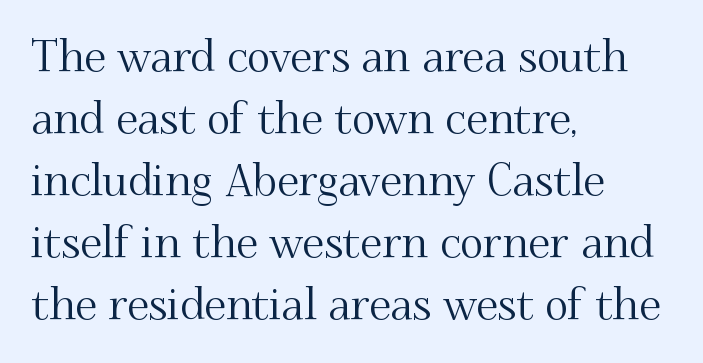
{"serif": "yes", "italic": "no", "width": "normal", "stroke_contrast": "medium", "x_height": "small", "monospaced": "no", "underline": "no", "align": "left", "line_spacing": "normal", "line_spacing_ratio": 1.41, "letter_spacing": "normal", "letter_spacing_em": 0.0, "glyph_px": 44}
